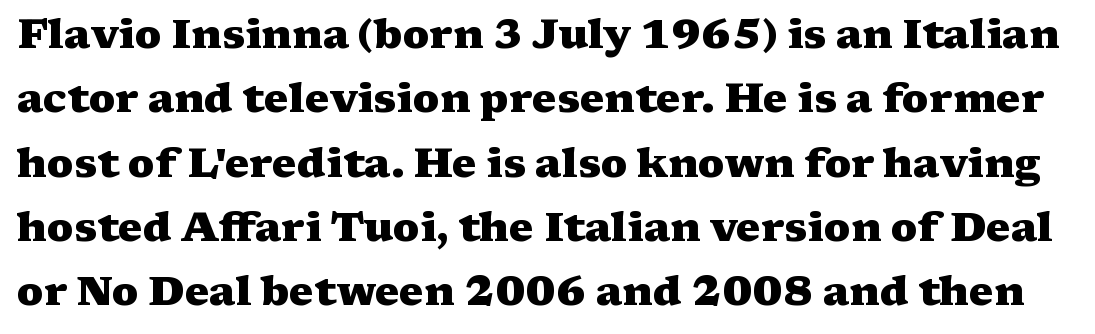
What kind of face is this? One with serifs. Lines of text with bare space underneath. Spacing verdict: proportional, widths tailored to each character. Here the glyphs are tracked normally, forming tight word shapes.
